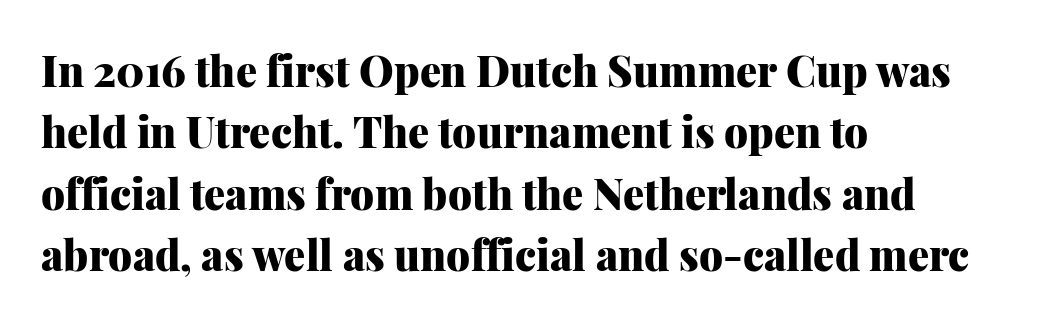
Does the lettering tilt? It doesn't — this is upright. Notice how descenders clear the ascenders below comfortably — that's standard leading. Descender tails drop into unmarked territory. This sample has the flowing, uneven cadence of proportional lettering. Emphasis by weight is at full strength: bold.
